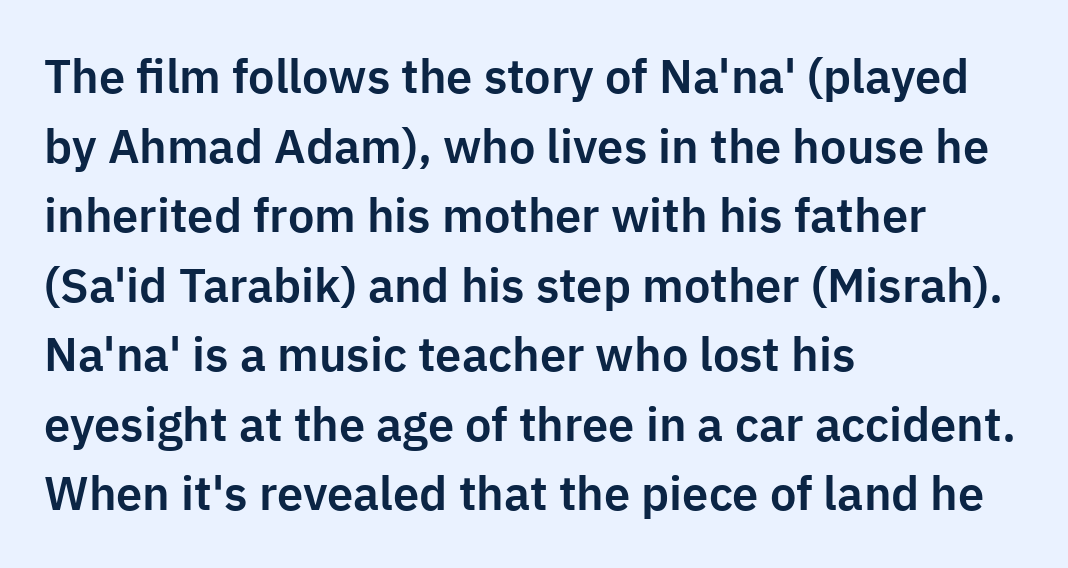
Q: Is the text italic (slanted)? A: No, it is upright.
Q: Is the typeface a serif or a sans-serif typeface? A: Sans-serif.
Q: Is the text underlined? A: No.
Q: How is the paragraph aligned? A: Left-aligned.
Q: Is the spacing between letters normal or unusually wide? A: Normal.
Q: Is the spacing between lines tight, normal or loose? A: Normal.
Q: Width (condensed, normal, or wide)? A: Normal.
Q: Stroke contrast? A: Low.
Q: x-height? A: Medium.
Q: Monospaced? A: No.
